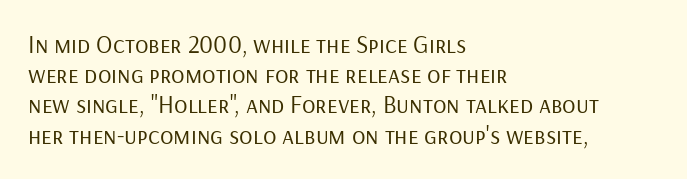
Q: Is the text bold? A: No.
Q: Is the text italic (slanted)? A: No, it is upright.
Q: Is the text underlined? A: No.
Q: How is the paragraph aligned? A: Left-aligned.
Q: Is the spacing between letters normal or unusually wide? A: Normal.
